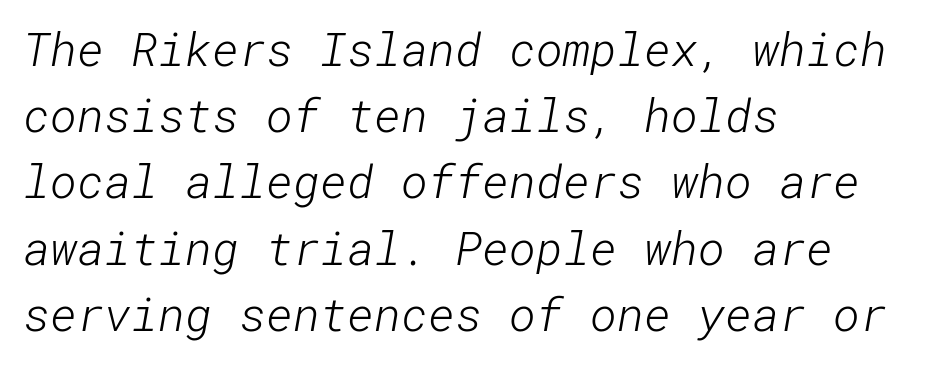
Q: Is the text bold? A: No.
Q: Is the typeface a serif or a sans-serif typeface? A: Sans-serif.
Q: Is the text underlined? A: No.
Q: How is the paragraph aligned? A: Left-aligned.
Q: Is the spacing between letters normal or unusually wide? A: Normal.
Q: Is the spacing between lines tight, normal or loose? A: Normal.
Q: Width (condensed, normal, or wide)? A: Normal.
Q: Stroke contrast? A: Low.
Q: x-height? A: Medium.
